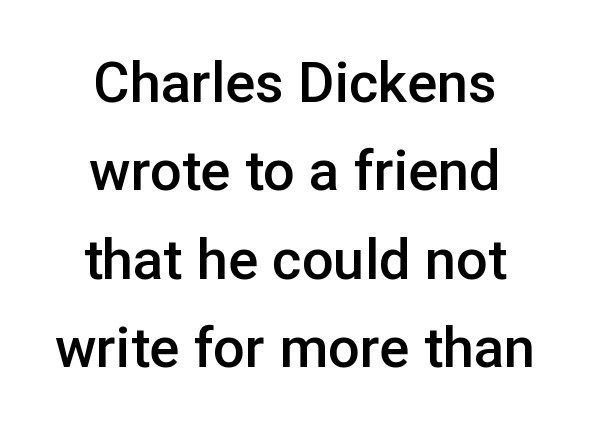
Q: Is the text bold? A: Semi-bold.
Q: Is the text italic (slanted)? A: No, it is upright.
Q: Is the typeface a serif or a sans-serif typeface? A: Sans-serif.
Q: Is the text underlined? A: No.
Q: How is the paragraph aligned? A: Centered.
Q: Is the spacing between letters normal or unusually wide? A: Normal.
Q: Is the spacing between lines tight, normal or loose? A: Normal.
Q: Width (condensed, normal, or wide)? A: Normal.
Q: Stroke contrast? A: Low.
Q: x-height? A: Medium.
Q: Monospaced? A: No.
